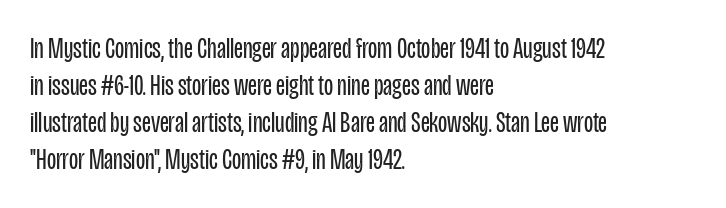
{"serif": "no", "italic": "no", "bold": "no", "weight": "regular", "width": "condensed", "stroke_contrast": "low", "x_height": "large", "monospaced": "no", "underline": "no", "align": "left", "line_spacing_ratio": 1.23, "letter_spacing": "normal", "letter_spacing_em": 0.0, "glyph_px": 30}
